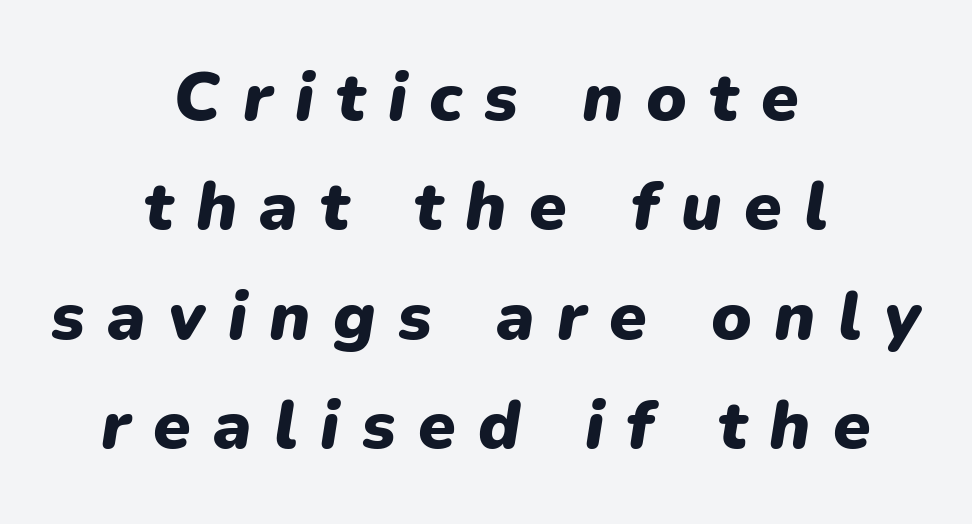
Q: Is the text bold? A: Yes.
Q: Is the text italic (slanted)? A: Yes, it leans right by about 9 degrees.
Q: Is the text underlined? A: No.
Q: How is the paragraph aligned? A: Centered.
Q: Is the spacing between letters normal or unusually wide? A: Unusually wide.
Q: Is the spacing between lines tight, normal or loose? A: Normal.
Q: Width (condensed, normal, or wide)? A: Normal.
Q: Stroke contrast? A: Low.
Q: x-height? A: Medium.
Q: Monospaced? A: No.
